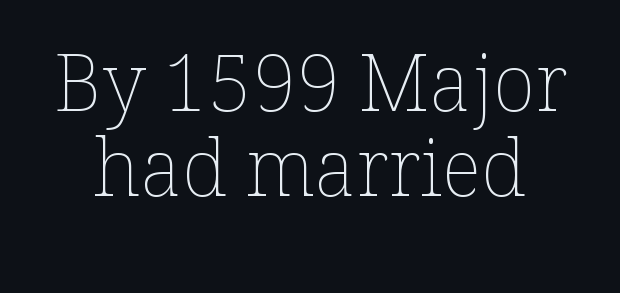
Q: Is the text bold? A: No.
Q: Is the text italic (slanted)? A: No, it is upright.
Q: Is the text underlined? A: No.
Q: Is the spacing between letters normal or unusually wide? A: Normal.
Q: Is the spacing between lines tight, normal or loose? A: Tight.
Q: Width (condensed, normal, or wide)? A: Normal.
Q: Stroke contrast? A: Low.
Q: x-height? A: Medium.
Q: Monospaced? A: No.
